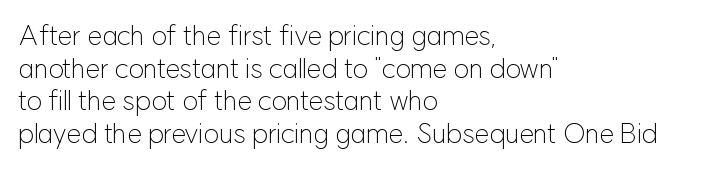
Q: Is the text bold? A: No.
Q: Is the text italic (slanted)? A: No, it is upright.
Q: Is the text underlined? A: No.
Q: How is the paragraph aligned? A: Left-aligned.
Q: Is the spacing between letters normal or unusually wide? A: Normal.
